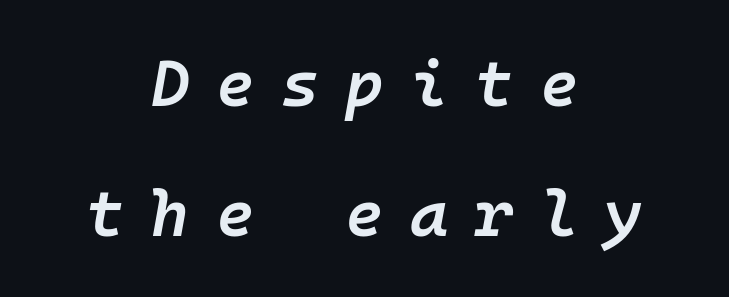
Q: Is the text bold? A: Semi-bold.
Q: Is the text italic (slanted)? A: Yes, it leans right by about 10 degrees.
Q: Is the text underlined? A: No.
Q: How is the paragraph aligned? A: Centered.
Q: Is the spacing between letters normal or unusually wide? A: Unusually wide.
Q: Is the spacing between lines tight, normal or loose? A: Loose.
Q: Width (condensed, normal, or wide)? A: Normal.
Q: Stroke contrast? A: Low.
Q: x-height? A: Medium.
Q: Monospaced? A: Yes.
